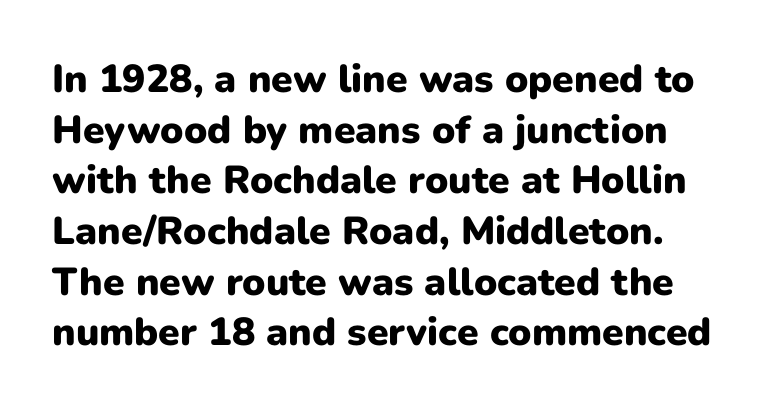
{"serif": "no", "italic": "no", "bold": "yes", "weight": "heavy", "width": "normal", "stroke_contrast": "low", "x_height": "medium", "monospaced": "no", "underline": "no", "line_spacing": "normal", "line_spacing_ratio": 1.3, "letter_spacing": "normal", "letter_spacing_em": 0.0, "glyph_px": 39}
